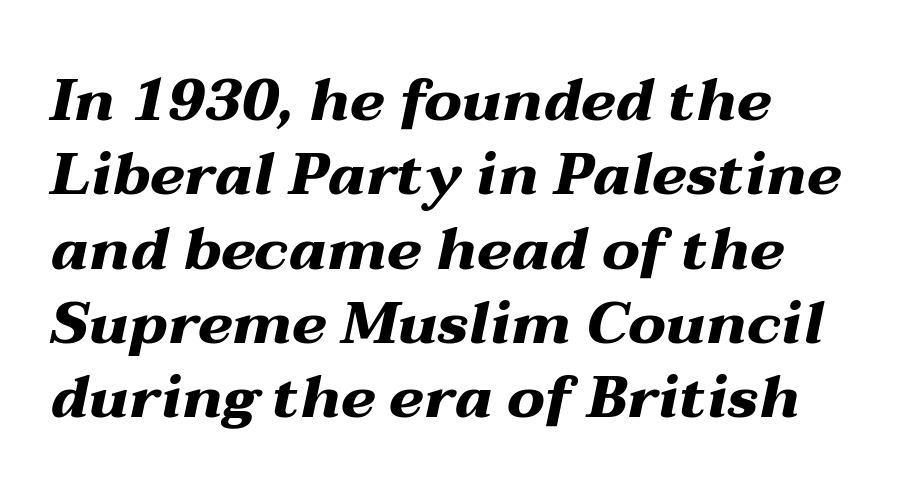
Q: Is the text bold? A: Yes.
Q: Is the text italic (slanted)? A: Yes, it leans right by about 12 degrees.
Q: Is the text underlined? A: No.
Q: How is the paragraph aligned? A: Left-aligned.
Q: Is the spacing between letters normal or unusually wide? A: Normal.
Q: Is the spacing between lines tight, normal or loose? A: Normal.
Q: Width (condensed, normal, or wide)? A: Wide.
Q: Stroke contrast? A: Medium.
Q: x-height? A: Medium.
Q: Monospaced? A: No.
